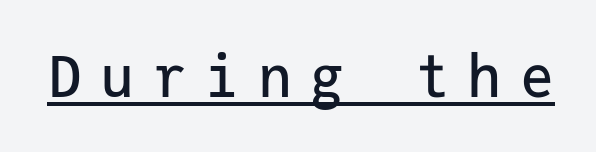
Q: Is the text italic (slanted)? A: No, it is upright.
Q: Is the typeface a serif or a sans-serif typeface? A: Sans-serif.
Q: Is the text underlined? A: Yes.
Q: Is the spacing between letters normal or unusually wide? A: Unusually wide.
Q: Width (condensed, normal, or wide)? A: Normal.
Q: Stroke contrast? A: Low.
Q: x-height? A: Medium.
Q: Monospaced? A: Yes.
